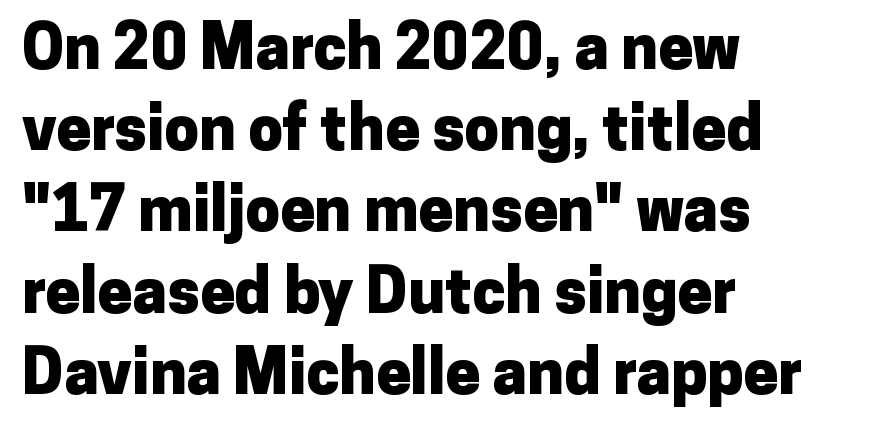
{"serif": "no", "italic": "no", "bold": "yes", "weight": "heavy", "width": "normal", "stroke_contrast": "low", "x_height": "medium", "monospaced": "no", "underline": "no", "align": "left", "line_spacing": "normal", "line_spacing_ratio": 1.31, "letter_spacing": "normal", "letter_spacing_em": 0.0, "glyph_px": 62}
